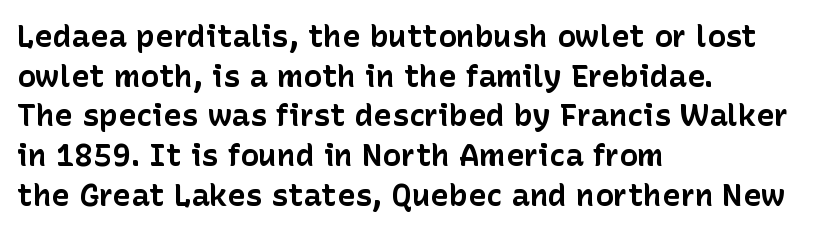
{"serif": "no", "italic": "no", "bold": "yes", "weight": "bold", "width": "normal", "stroke_contrast": "low", "x_height": "medium", "monospaced": "no", "underline": "no", "align": "left", "line_spacing": "normal", "line_spacing_ratio": 1.28, "letter_spacing": "normal", "letter_spacing_em": 0.0, "glyph_px": 31}
